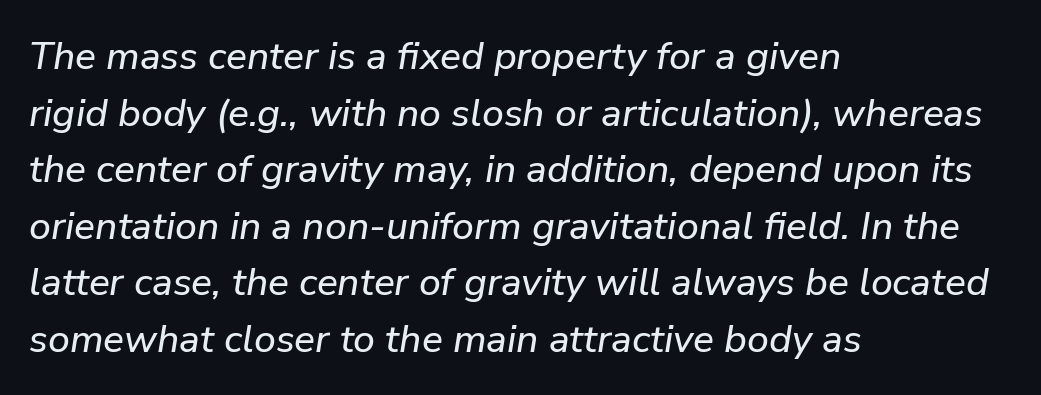
{"italic": "yes", "lean": "right", "slant_degrees": 9, "width": "normal", "stroke_contrast": "low", "x_height": "medium", "monospaced": "no", "underline": "no", "align": "left", "line_spacing": "normal", "line_spacing_ratio": 1.45, "letter_spacing": "normal", "letter_spacing_em": 0.0, "glyph_px": 39}
